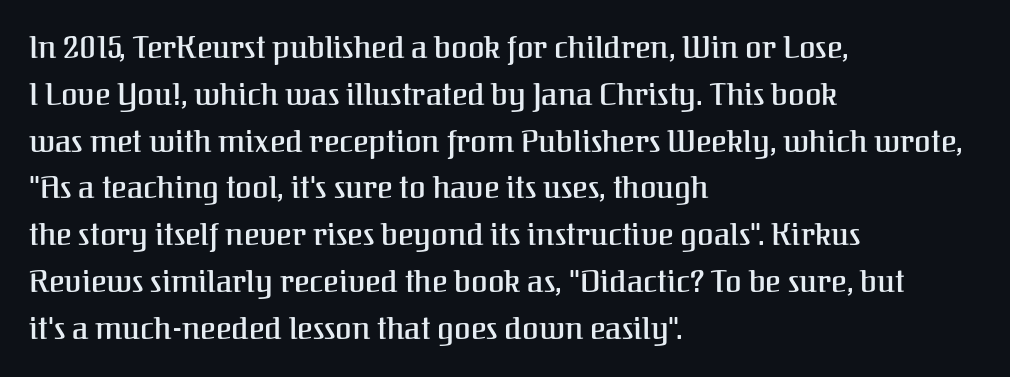
Q: Is the text italic (slanted)? A: No, it is upright.
Q: Is the typeface a serif or a sans-serif typeface? A: Serif.
Q: Is the text underlined? A: No.
Q: How is the paragraph aligned? A: Left-aligned.
Q: Is the spacing between letters normal or unusually wide? A: Normal.
Q: Is the spacing between lines tight, normal or loose? A: Normal.
Q: Width (condensed, normal, or wide)? A: Normal.
Q: Stroke contrast? A: Medium.
Q: x-height? A: Medium.
Q: Monospaced? A: No.
